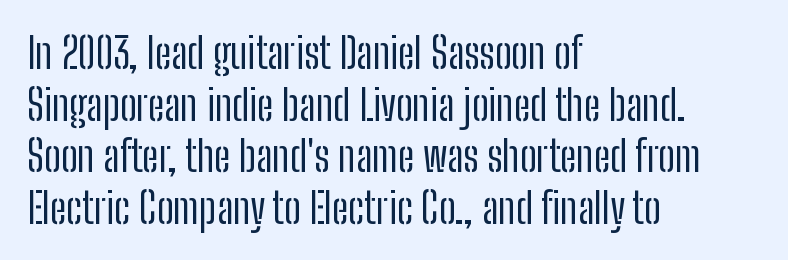
{"serif": "no", "italic": "no", "bold": "no", "weight": "regular", "width": "condensed", "stroke_contrast": "low", "x_height": "medium", "monospaced": "no", "underline": "no", "align": "left", "line_spacing_ratio": 1.23, "letter_spacing": "normal", "letter_spacing_em": 0.0, "glyph_px": 42}
